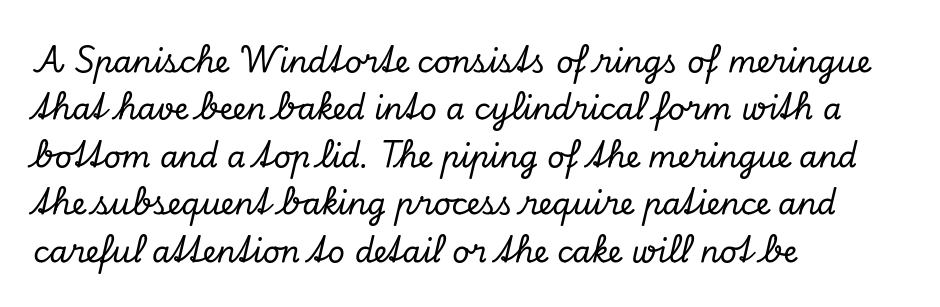
Q: Is the text italic (slanted)? A: Yes, it leans right by about 13 degrees.
Q: Is the typeface a serif or a sans-serif typeface? A: Serif.
Q: Is the text underlined? A: No.
Q: How is the paragraph aligned? A: Left-aligned.
Q: Is the spacing between letters normal or unusually wide? A: Normal.
Q: Is the spacing between lines tight, normal or loose? A: Normal.
Q: Width (condensed, normal, or wide)? A: Normal.
Q: Stroke contrast? A: Low.
Q: x-height? A: Small.
Q: Monospaced? A: No.
